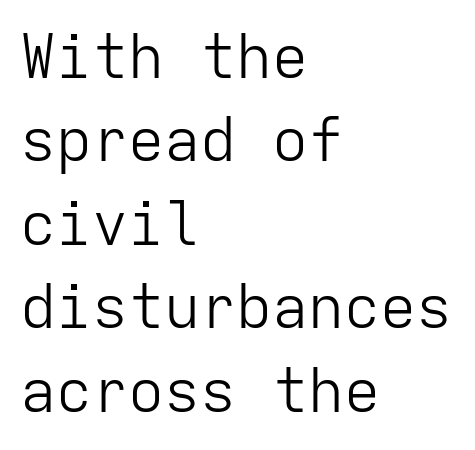
The image shows 60 px light sans-serif type, upright, monospaced; set left-aligned, normal line spacing (1.39x), normal letter spacing, not underlined; low stroke contrast and a medium x-height.
